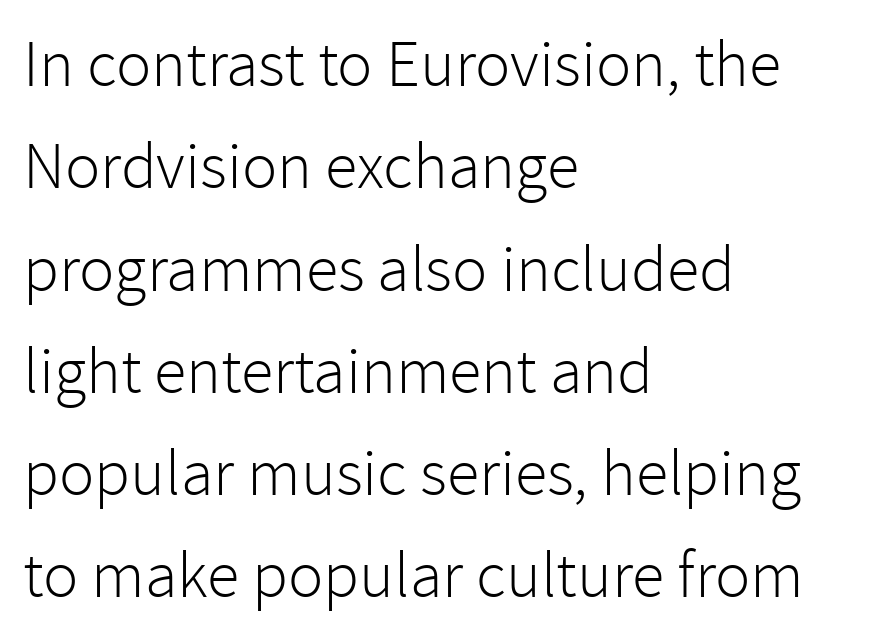
{"serif": "no", "italic": "no", "bold": "no", "weight": "light", "width": "normal", "stroke_contrast": "low", "x_height": "medium", "monospaced": "no", "underline": "no", "align": "left", "line_spacing": "normal", "line_spacing_ratio": 1.55, "letter_spacing": "normal", "letter_spacing_em": 0.0, "glyph_px": 66}
